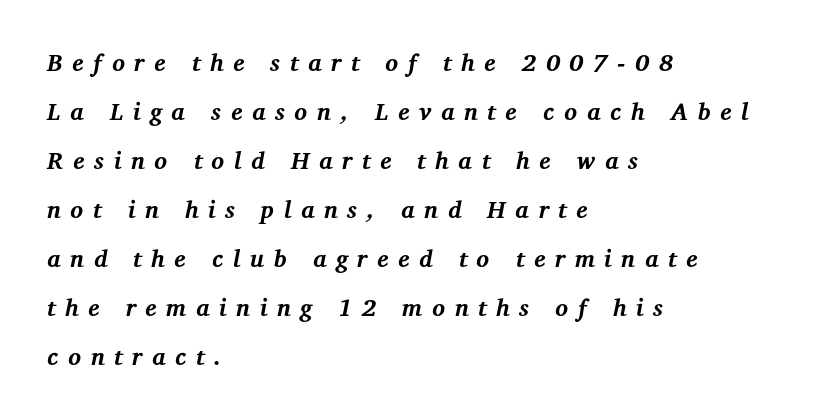
{"italic": "yes", "lean": "right", "slant_degrees": 12, "bold": "yes", "underline": "no", "align": "left", "line_spacing": "loose", "line_spacing_ratio": 2.04, "letter_spacing": "wide", "letter_spacing_em": 0.4, "glyph_px": 24}
